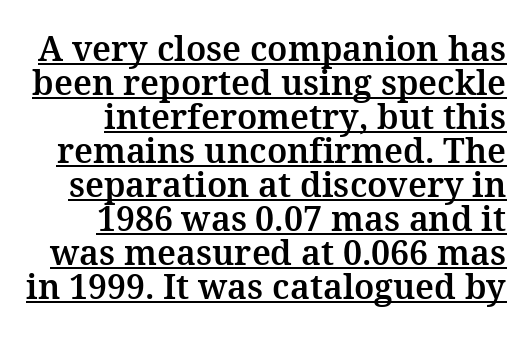
Unlike a clean sans, this face finishes its strokes with serifs. Caption: standard tracking, unaltered. The designer dialed line spacing down below the default. Notice how the passage keeps a crisp vertical edge on the right only.
